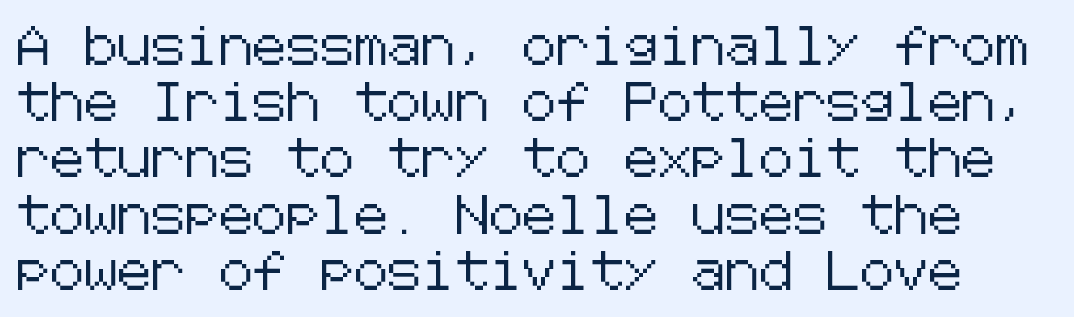
{"serif": "no", "italic": "no", "width": "normal", "stroke_contrast": "low", "x_height": "medium", "underline": "no", "line_spacing": "normal", "line_spacing_ratio": 1.48, "letter_spacing": "normal", "letter_spacing_em": 0.0, "glyph_px": 38}
